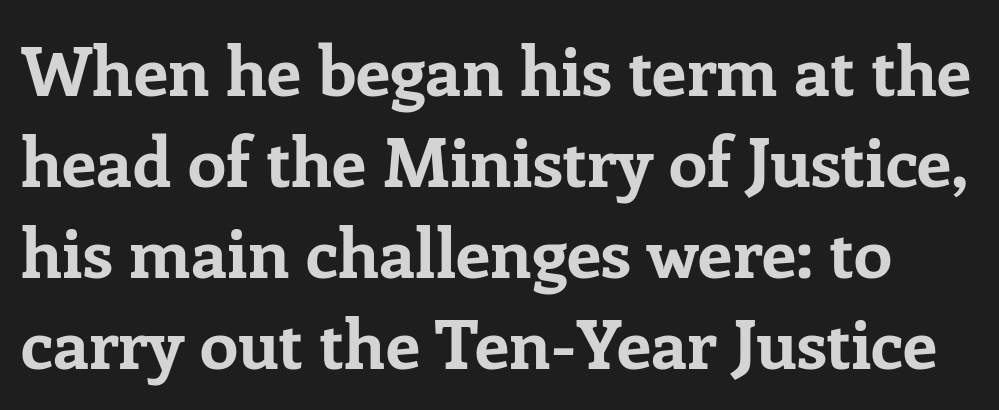
Nobody touched the tracking dial on this one. When letters stand straight like this, we call the style roman or upright. What's the leading like? Ordinary, nothing unusual. Proportional: the letters do not fall into vertical columns. These lines carry a lot of weight — the face is fully bold.
